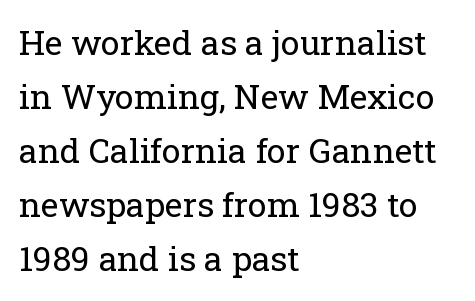
Q: Is the text bold? A: No.
Q: Is the text italic (slanted)? A: No, it is upright.
Q: Is the typeface a serif or a sans-serif typeface? A: Serif.
Q: Is the text underlined? A: No.
Q: How is the paragraph aligned? A: Left-aligned.
Q: Is the spacing between letters normal or unusually wide? A: Normal.
Q: Is the spacing between lines tight, normal or loose? A: Normal.
Q: Width (condensed, normal, or wide)? A: Normal.
Q: Stroke contrast? A: Low.
Q: x-height? A: Medium.
Q: Monospaced? A: No.
